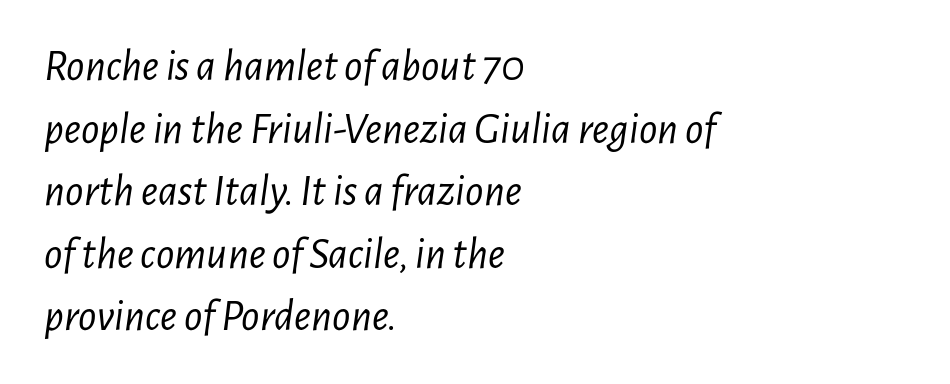
The letters advance in unequal steps, a hallmark of proportional type. No chunkiness to these letters — they're not bold. The block of text has a typical density, with ordinary space between rows. Italic: yes, the glyphs are oblique. The words here are not underlined.
